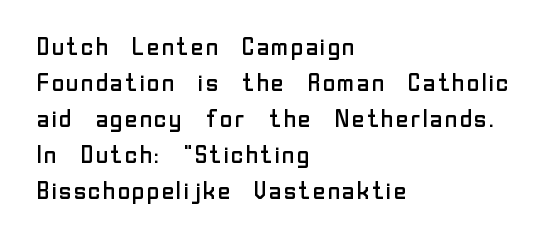
The image shows 25 px text type, upright; set left-aligned, normal line spacing (1.44x), normal letter spacing, not underlined.
